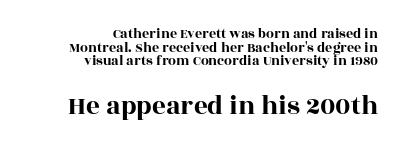
{"italic": "no", "underline": "no", "align": "right", "line_spacing": "tight", "line_spacing_ratio": 0.98, "letter_spacing": "normal", "letter_spacing_em": 0.0, "larger_block": "second", "size_ratio": 1.93, "glyph_px": 27}
